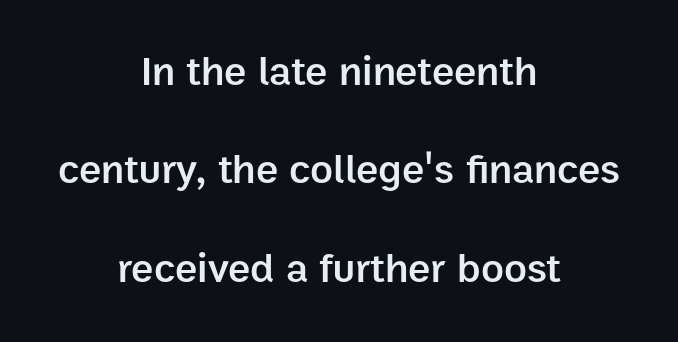
Does the type have serifs? No, each stem ends abruptly. Visually the block forms a symmetrical silhouette, jagged on both flanks. It's the straight-up-and-down kind of type. A typesetter would call this proportional, since set widths differ per character. Heft: intermediate — a semibold. Descender tails drop into unmarked territory.
